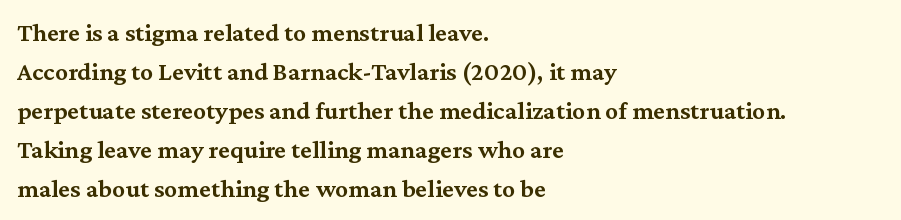
Each row of text sits above clean, open space. The letters stand straight up with perfectly vertical stems. Each word holds together tightly as a unit, with standard inter-letter gaps. A normal amount of white space separates one row of letters from the next. Does the weight exceed regular? Yes, but only to semibold. The paragraph shown leans on its left margin.
